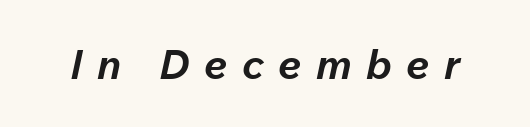
{"italic": "yes", "lean": "right", "slant_degrees": 12, "bold": "yes", "weight": "bold", "width": "normal", "stroke_contrast": "low", "x_height": "medium", "monospaced": "no", "underline": "no", "letter_spacing": "wide", "letter_spacing_em": 0.35, "glyph_px": 41}
